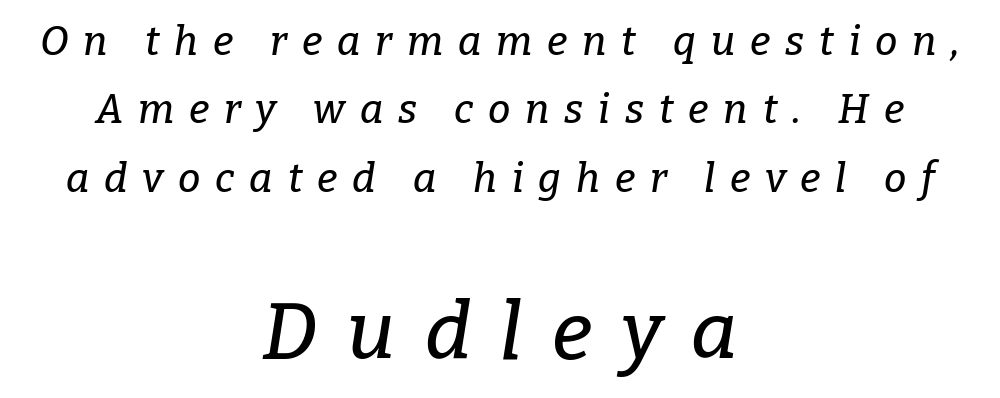
Q: Is the text italic (slanted)? A: Yes, it leans right by about 9 degrees.
Q: Is the typeface a serif or a sans-serif typeface? A: Serif.
Q: Is the text underlined? A: No.
Q: How is the paragraph aligned? A: Centered.
Q: Is the spacing between letters normal or unusually wide? A: Unusually wide.
Q: Which block of text is set in a larger size, the first (top) or the second (bottom)? A: The second (bottom) one.
Q: Width (condensed, normal, or wide)? A: Normal.
Q: Stroke contrast? A: Low.
Q: x-height? A: Medium.
Q: Monospaced? A: No.
